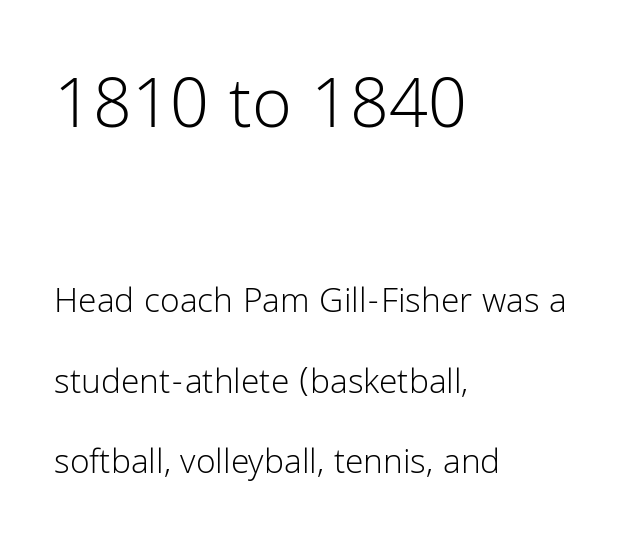
Q: Is the text bold? A: No.
Q: Is the text italic (slanted)? A: No, it is upright.
Q: Is the typeface a serif or a sans-serif typeface? A: Sans-serif.
Q: Is the text underlined? A: No.
Q: How is the paragraph aligned? A: Left-aligned.
Q: Is the spacing between letters normal or unusually wide? A: Normal.
Q: Is the spacing between lines tight, normal or loose? A: Loose.
Q: Which block of text is set in a larger size, the first (top) or the second (bottom)? A: The first (top) one.
Q: Width (condensed, normal, or wide)? A: Normal.
Q: Stroke contrast? A: Low.
Q: x-height? A: Medium.
Q: Monospaced? A: No.
